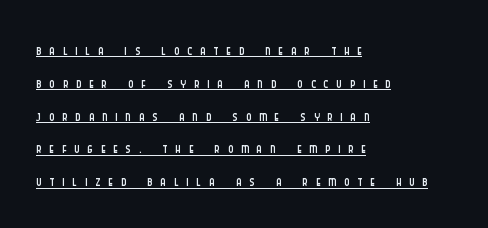
The image shows 20 px text type, upright; set left-aligned, normal line spacing (1.64x), unusually wide letter spacing (+0.4 em), underlined.
